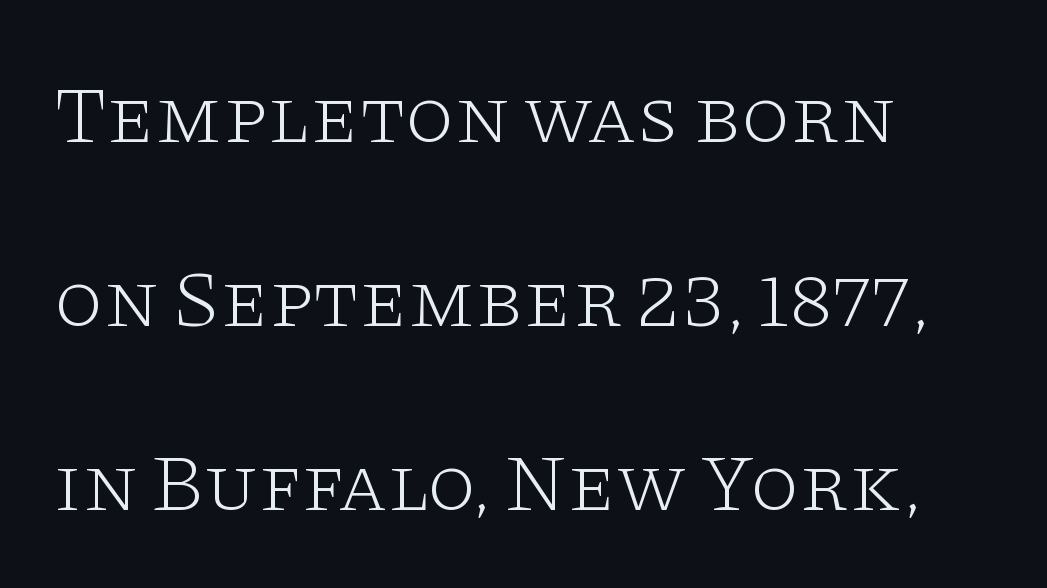
The image shows 80 px light, wide serif type, upright; set left-aligned, loose line spacing (2.3x), normal letter spacing, not underlined; low stroke contrast and a large x-height.
